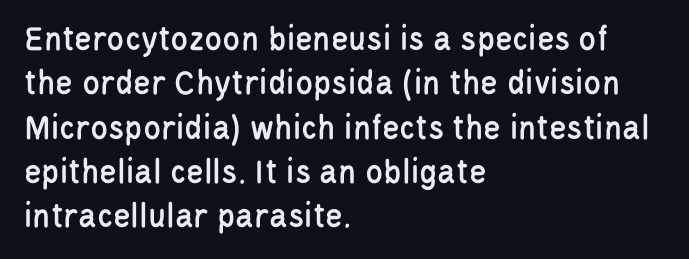
The image shows 36 px condensed sans-serif type, upright; set left-aligned, line spacing 1.23x, normal letter spacing, not underlined; low stroke contrast and a large x-height.
